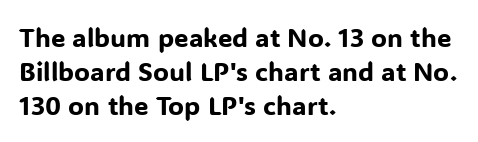
Q: Is the text italic (slanted)? A: No, it is upright.
Q: Is the text underlined? A: No.
Q: How is the paragraph aligned? A: Left-aligned.
Q: Is the spacing between letters normal or unusually wide? A: Normal.
Q: Is the spacing between lines tight, normal or loose? A: Normal.
